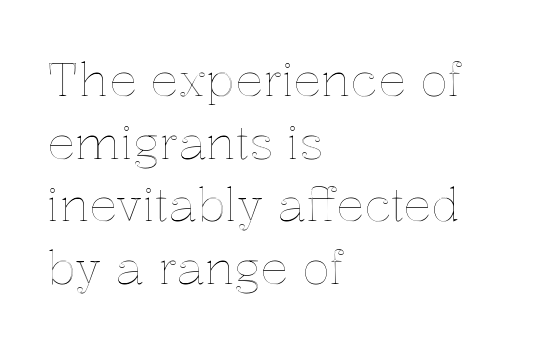
Tracking here is standard; glyphs follow each other at the usual distance. Line starts are locked; line ends wander. The vertical gap from one line to the next is medium. Spacing verdict: proportional, widths tailored to each character. The gap between lines stays unmarked.
